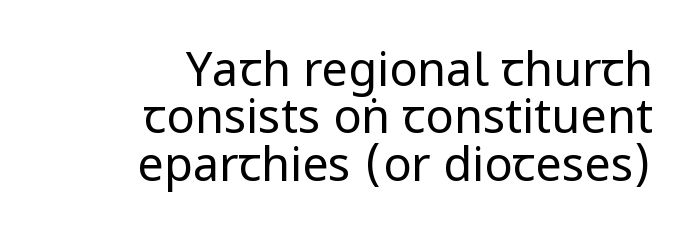
The image shows 47 px regular-weight, condensed sans-serif type, upright; set right-aligned, tight line spacing (1.01x), normal letter spacing, not underlined; low stroke contrast and a large x-height.
